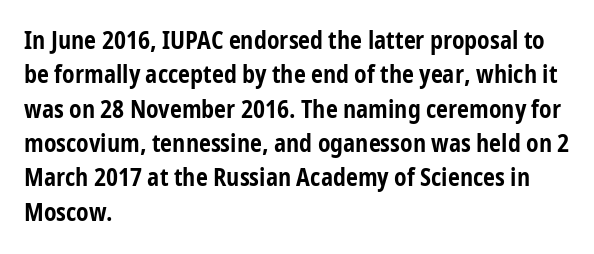
Q: Is the text bold? A: Yes.
Q: Is the text italic (slanted)? A: No, it is upright.
Q: Is the text underlined? A: No.
Q: How is the paragraph aligned? A: Left-aligned.
Q: Is the spacing between letters normal or unusually wide? A: Normal.
Q: Is the spacing between lines tight, normal or loose? A: Normal.
